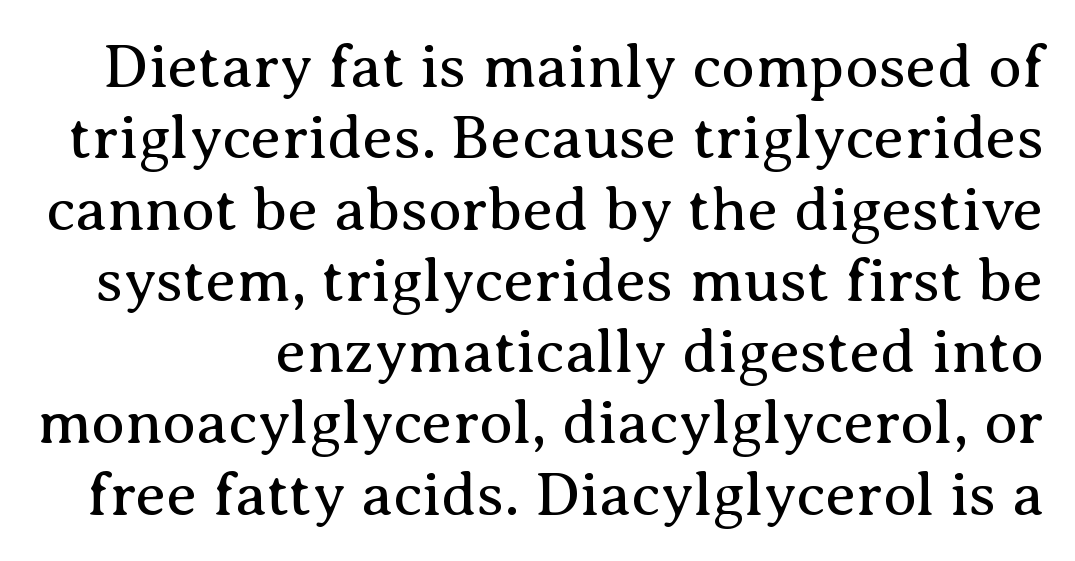
The image shows 62 px regular-weight serif type, upright; set tight line spacing (1.15x), normal letter spacing, not underlined; medium stroke contrast and a medium x-height.
